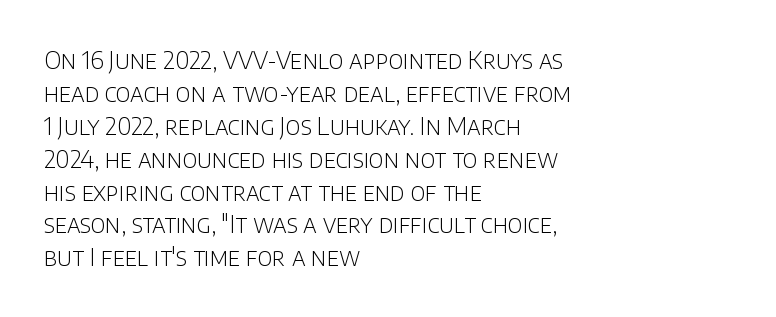
{"italic": "no", "bold": "no", "underline": "no", "align": "left", "line_spacing": "normal", "line_spacing_ratio": 1.37, "letter_spacing": "normal", "letter_spacing_em": 0.0, "glyph_px": 24}
